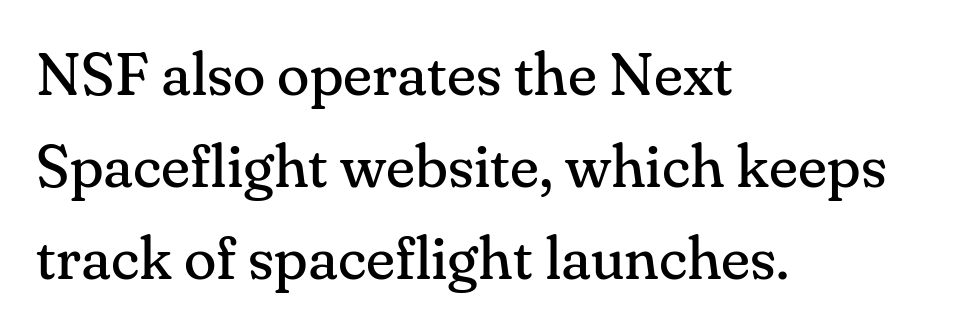
The image shows 60 px regular-weight serif type, upright; set left-aligned, normal line spacing (1.53x), normal letter spacing, not underlined; medium stroke contrast and a small x-height.
